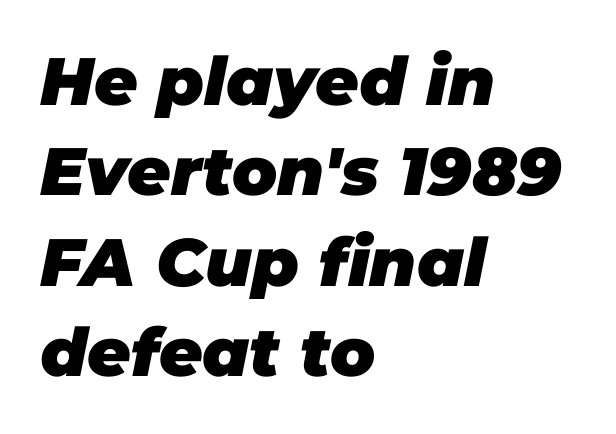
The image shows 67 px heavy type, italic (leaning right); set left-aligned, normal line spacing (1.35x), normal letter spacing, not underlined; low stroke contrast and a large x-height.
